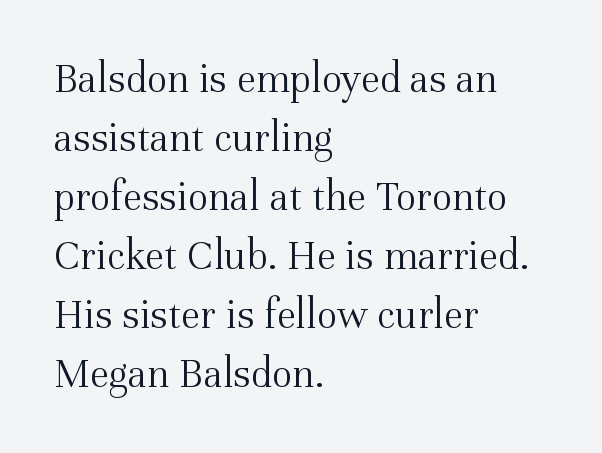
{"serif": "yes", "italic": "no", "bold": "no", "weight": "light", "width": "normal", "stroke_contrast": "medium", "x_height": "medium", "monospaced": "no", "underline": "no", "align": "left", "line_spacing": "normal", "line_spacing_ratio": 1.37, "letter_spacing": "normal", "letter_spacing_em": 0.0, "glyph_px": 43}
